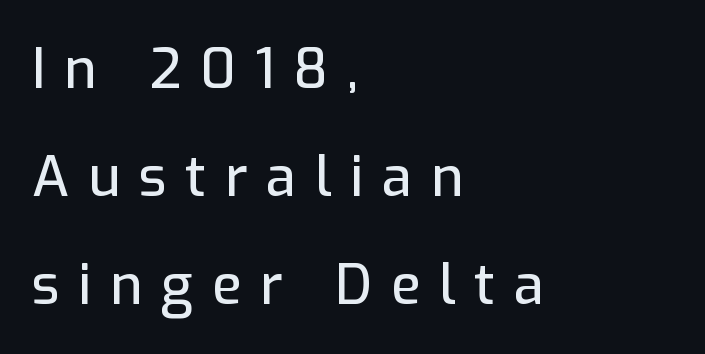
{"serif": "no", "italic": "no", "width": "normal", "stroke_contrast": "low", "x_height": "medium", "monospaced": "no", "underline": "no", "align": "left", "line_spacing": "loose", "line_spacing_ratio": 1.96, "letter_spacing": "wide", "letter_spacing_em": 0.34, "glyph_px": 55}
